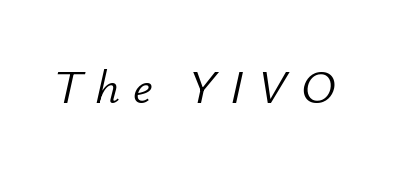
{"italic": "yes", "lean": "right", "slant_degrees": 12, "bold": "no", "weight": "light", "width": "normal", "stroke_contrast": "low", "x_height": "small", "monospaced": "no", "underline": "no", "letter_spacing": "wide", "letter_spacing_em": 0.26, "glyph_px": 48}
